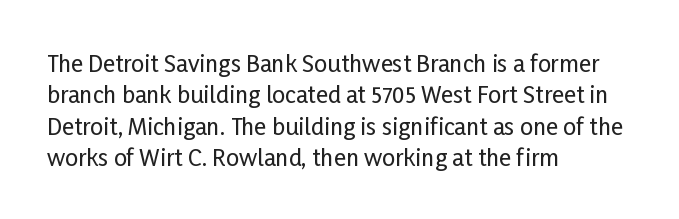
{"italic": "no", "underline": "no", "align": "left", "line_spacing": "normal", "line_spacing_ratio": 1.36, "letter_spacing": "normal", "letter_spacing_em": 0.0, "glyph_px": 23}
